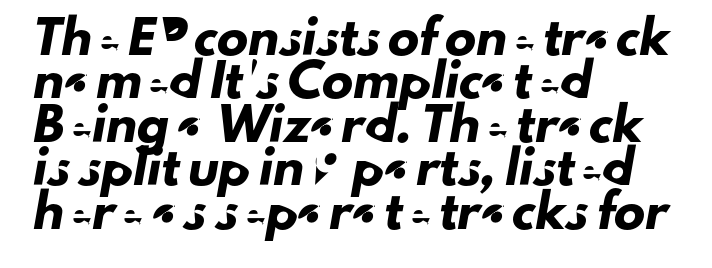
This sample uses a sans-serif face. Compared with typical body copy, the letter spacing here is the same. Is this a fixed-width face? No — the glyphs have proportional, varying widths. Teacher's note: observe the even left margin — that is flush-left alignment. Rule under the text: the space is simply empty. Vertically, the passage feels balanced, rows spaced as you'd expect.
